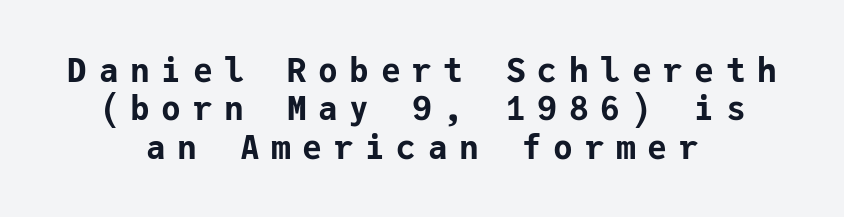
What weight is shown? A full bold with thick strokes. What kind of face is this? One without serifs — a sans. The typography opts for an upright posture over an oblique one. Casual observation: everything's sitting right in the middle. A clean baseline with only descenders dipping below it. The letters march in equal steps, a hallmark of fixed-pitch type.
